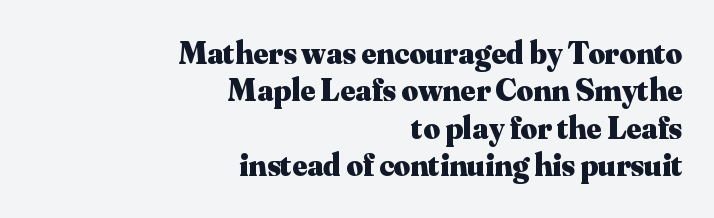
Q: Is the text bold? A: Yes.
Q: Is the text italic (slanted)? A: No, it is upright.
Q: Is the typeface a serif or a sans-serif typeface? A: Serif.
Q: Is the text underlined? A: No.
Q: How is the paragraph aligned? A: Right-aligned.
Q: Is the spacing between letters normal or unusually wide? A: Normal.
Q: Width (condensed, normal, or wide)? A: Normal.
Q: Stroke contrast? A: Medium.
Q: x-height? A: Small.
Q: Monospaced? A: No.
